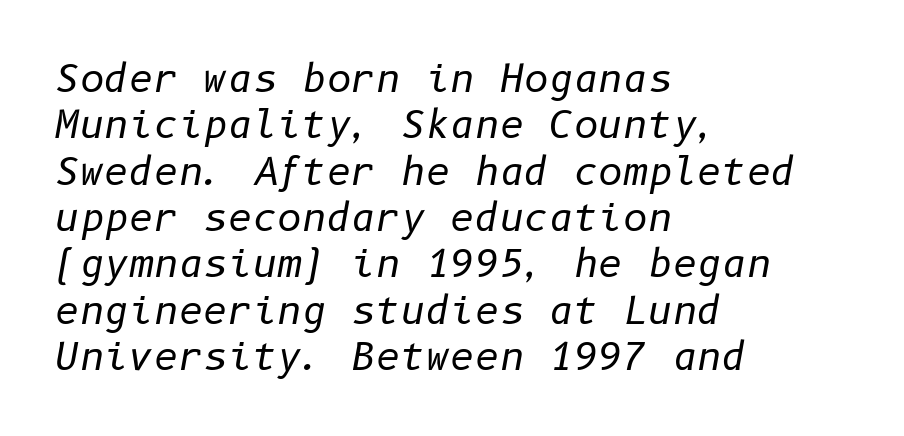
{"italic": "yes", "lean": "right", "slant_degrees": 10, "bold": "no", "weight": "regular", "width": "normal", "stroke_contrast": "low", "x_height": "medium", "underline": "no", "align": "left", "line_spacing_ratio": 1.22, "letter_spacing": "normal", "letter_spacing_em": 0.0, "glyph_px": 38}
